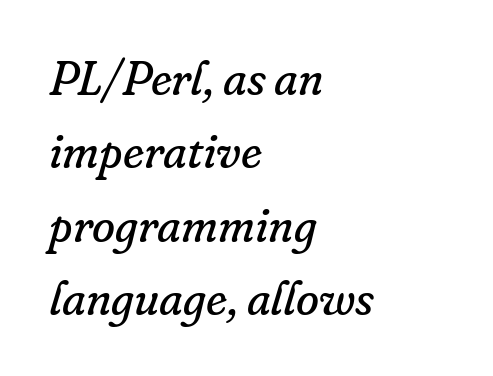
Q: Is the text bold? A: No.
Q: Is the text italic (slanted)? A: Yes, it leans right by about 16 degrees.
Q: Is the typeface a serif or a sans-serif typeface? A: Serif.
Q: Is the text underlined? A: No.
Q: How is the paragraph aligned? A: Left-aligned.
Q: Is the spacing between letters normal or unusually wide? A: Normal.
Q: Is the spacing between lines tight, normal or loose? A: Normal.
Q: Width (condensed, normal, or wide)? A: Normal.
Q: Stroke contrast? A: Low.
Q: x-height? A: Small.
Q: Monospaced? A: No.
